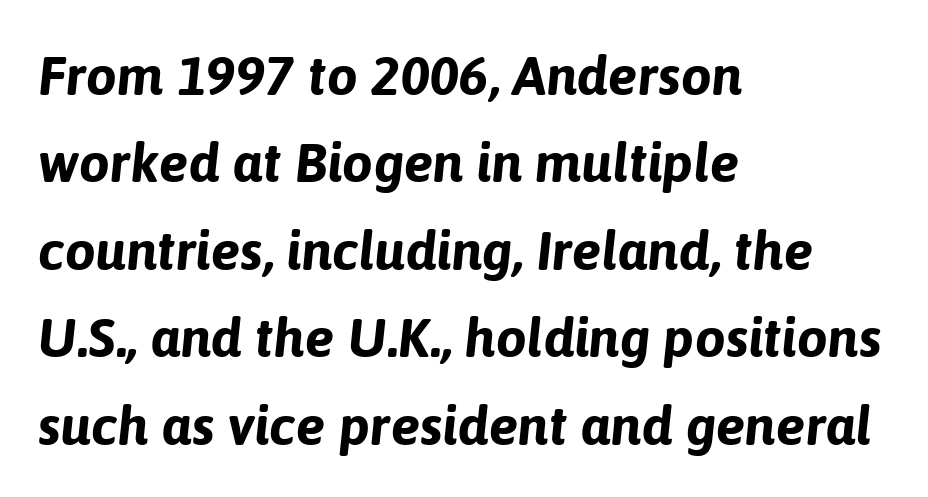
The image shows 55 px bold type, italic (leaning right); set left-aligned, normal line spacing (1.59x), normal letter spacing, not underlined; low stroke contrast and a medium x-height.
